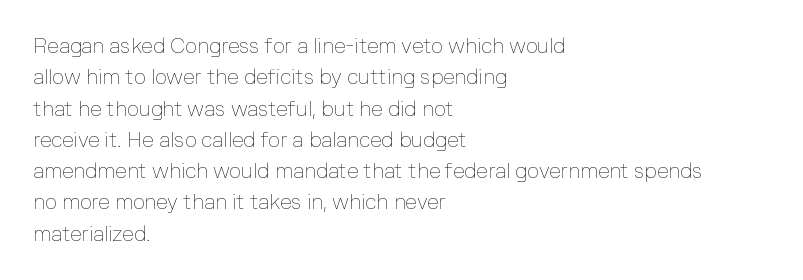
Q: Is the text bold? A: No.
Q: Is the text italic (slanted)? A: No, it is upright.
Q: Is the text underlined? A: No.
Q: How is the paragraph aligned? A: Left-aligned.
Q: Is the spacing between letters normal or unusually wide? A: Normal.
Q: Is the spacing between lines tight, normal or loose? A: Normal.
